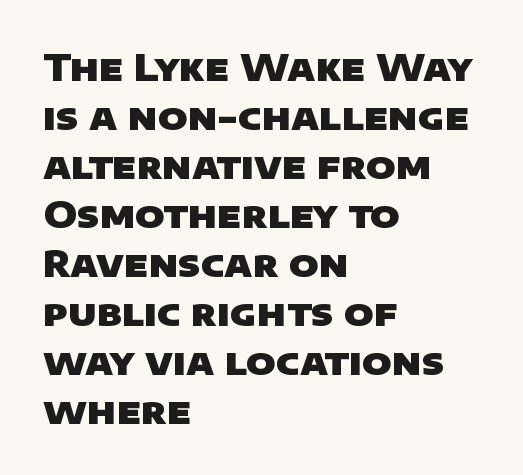
Has an underline been added? It has not. Nothing unusual about the tracking: characters are spaced as the font intends. Teacher's note: observe the even left margin — that is flush-left alignment. Regarding leading, the lines here are spaced in the standard way. Proportional: the letters do not fall into vertical columns. The font family rendered here belongs to the sans-serif group.
